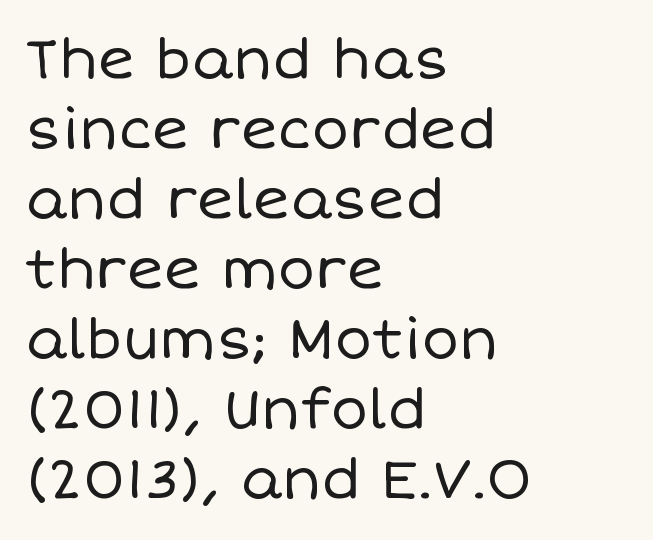
The image shows 56 px regular-weight type, upright; set left-aligned, normal line spacing (1.25x), normal letter spacing, not underlined; low stroke contrast and a large x-height.
